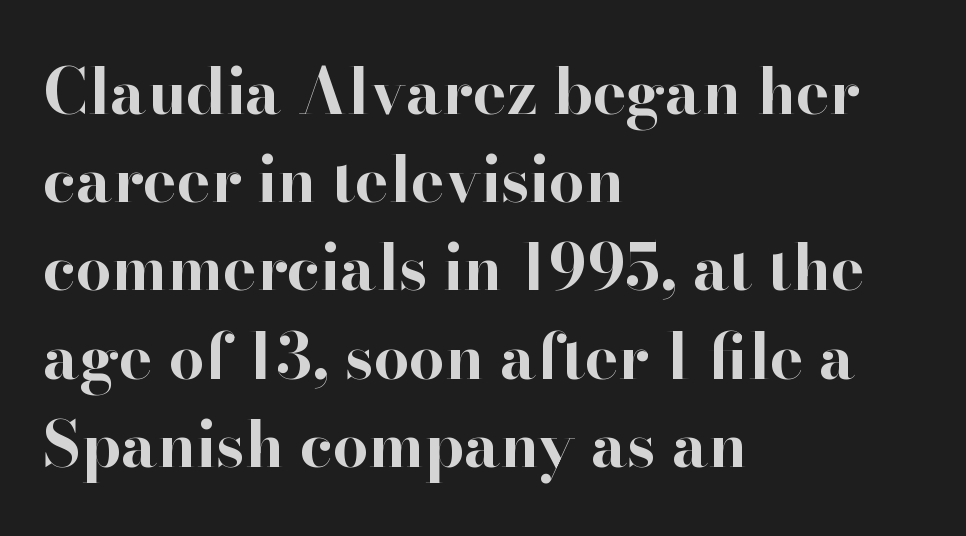
The image shows 63 px bold serif type, upright; set left-aligned, normal line spacing (1.4x), normal letter spacing, not underlined; high stroke contrast and a small x-height.
